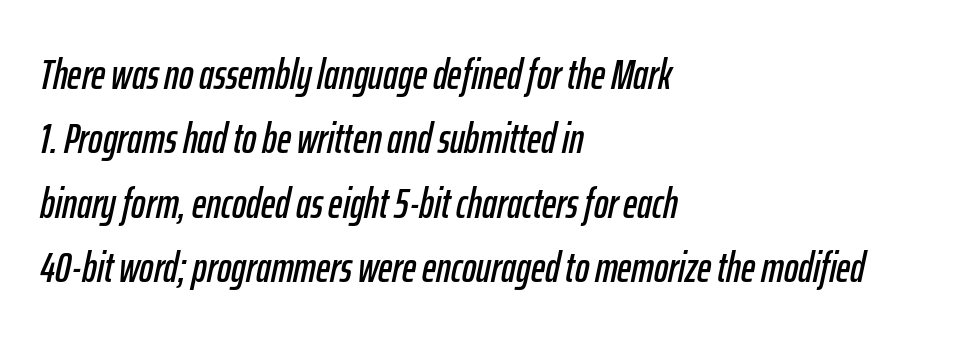
The image shows 43 px condensed type, italic (leaning right); set left-aligned, normal line spacing (1.5x), normal letter spacing, not underlined; low stroke contrast and a medium x-height.
